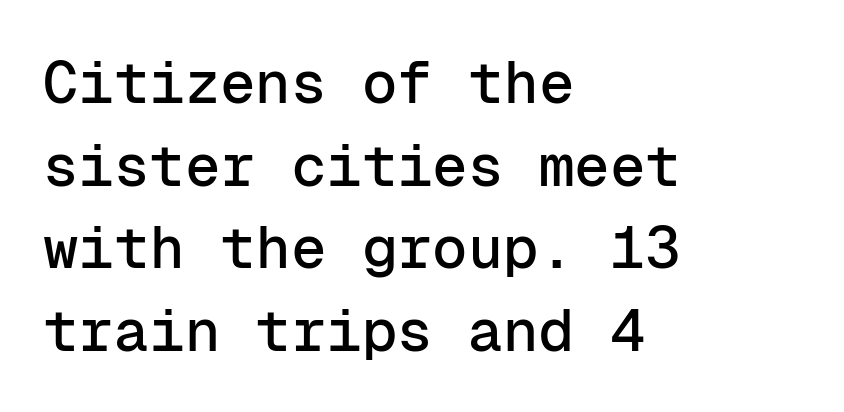
Q: Is the text italic (slanted)? A: No, it is upright.
Q: Is the typeface a serif or a sans-serif typeface? A: Sans-serif.
Q: Is the text underlined? A: No.
Q: How is the paragraph aligned? A: Left-aligned.
Q: Is the spacing between letters normal or unusually wide? A: Normal.
Q: Is the spacing between lines tight, normal or loose? A: Normal.
Q: Width (condensed, normal, or wide)? A: Normal.
Q: Stroke contrast? A: Low.
Q: x-height? A: Medium.
Q: Monospaced? A: Yes.
